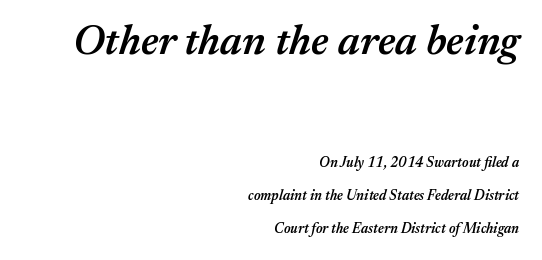
The image shows 42 px semibold type, italic (leaning right); set right-aligned, loose line spacing (2.36x), normal letter spacing, not underlined; the first (top) block is 3.0x larger; medium stroke contrast and a medium x-height.
